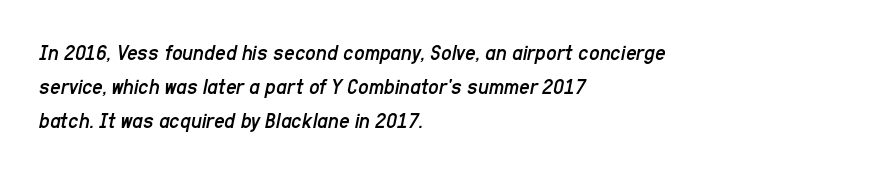
The image shows 23 px text type, italic (leaning right); set left-aligned, normal line spacing (1.47x), normal letter spacing, not underlined.
